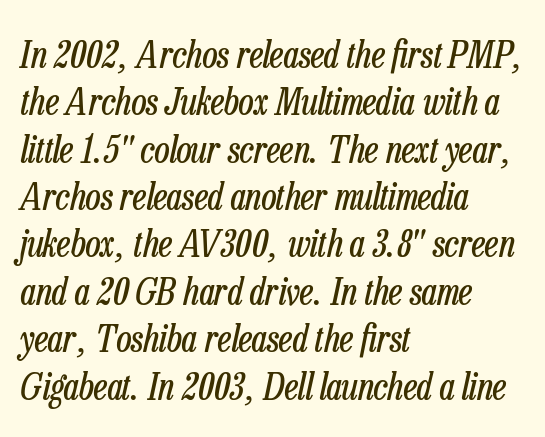
The font is comparable to plain body text, perhaps lighter. The face used here has a pronounced slope to its letters. Nobody touched the tracking dial on this one. These lines are rendered in a variable-pitch font. Honestly, there is no underline to notice here at all. Regular leading.
